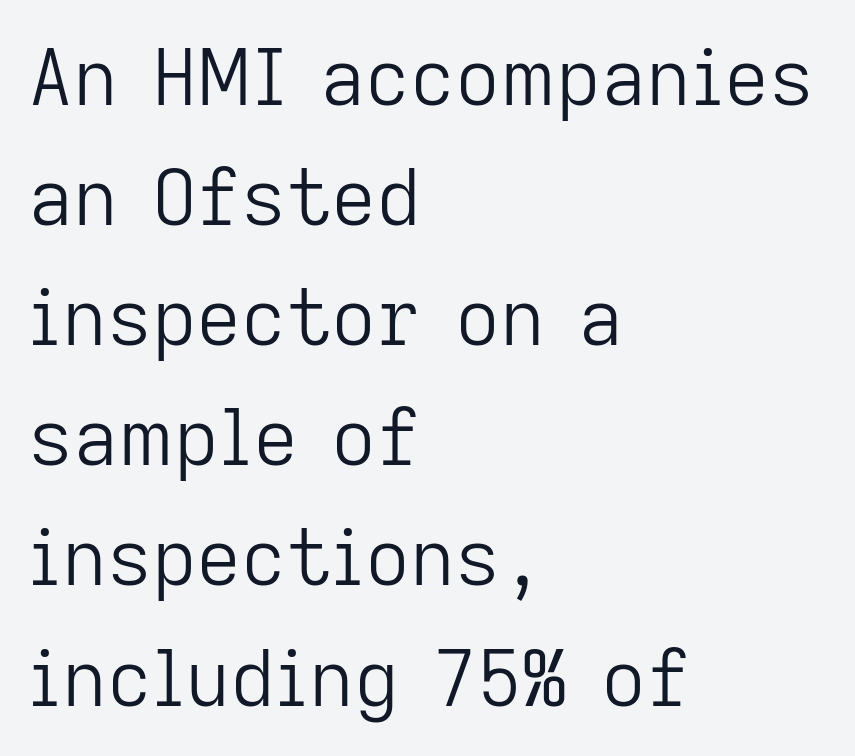
Layout note: lines flush left. Style check: upright. Each word holds together tightly as a unit, with standard inter-letter gaps. Baseline-to-baseline distance is the conventional proportion of letter height. A light-to-regular cut is what we see here.
